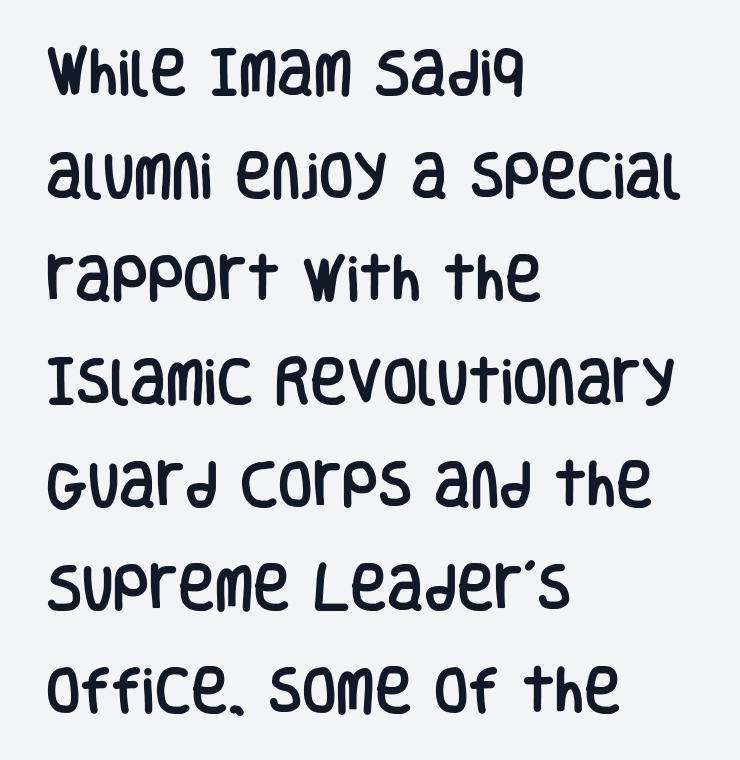
These lines stack with their left ends in a neat column. A clean baseline with only descenders dipping below it. The letters advance in unequal steps, a hallmark of proportional type. The letters sit at their default tracking, neither squeezed nor spread. Is there much room between lines? Yes — plenty of vertical air separates them. Rendered with straight, roman letterforms.
